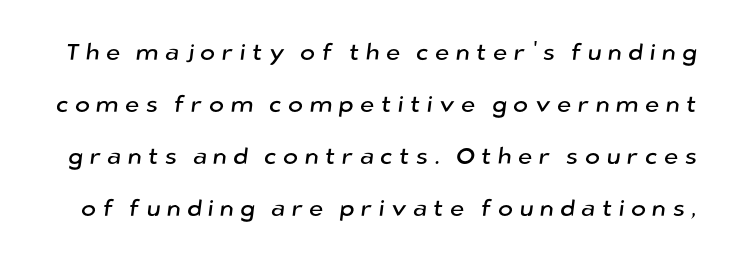
{"underline": "no", "line_spacing": "loose", "line_spacing_ratio": 2.26, "letter_spacing": "wide", "letter_spacing_em": 0.27, "glyph_px": 23}
